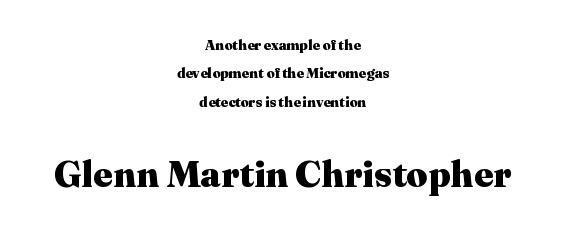
{"serif": "yes", "italic": "no", "bold": "yes", "weight": "heavy", "width": "normal", "stroke_contrast": "medium", "x_height": "medium", "monospaced": "no", "underline": "no", "align": "center", "line_spacing": "loose", "line_spacing_ratio": 2.02, "letter_spacing": "normal", "letter_spacing_em": 0.0, "larger_block": "second", "size_ratio": 2.64, "glyph_px": 37}
